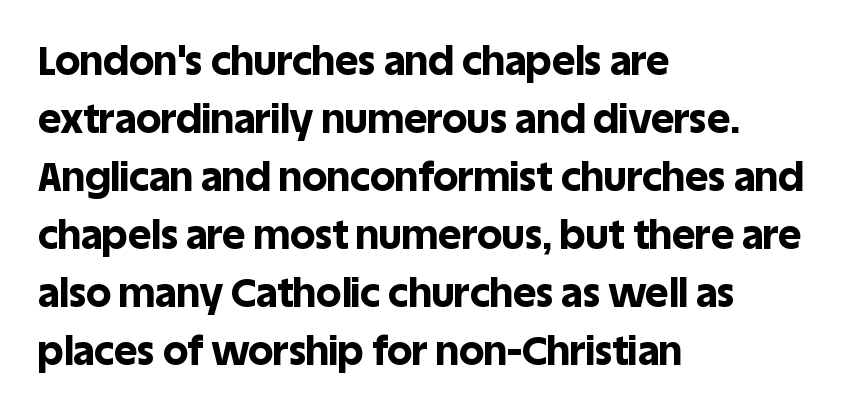
The image shows 40 px bold sans-serif type, upright; set left-aligned, normal line spacing (1.45x), normal letter spacing, not underlined; a large x-height.
